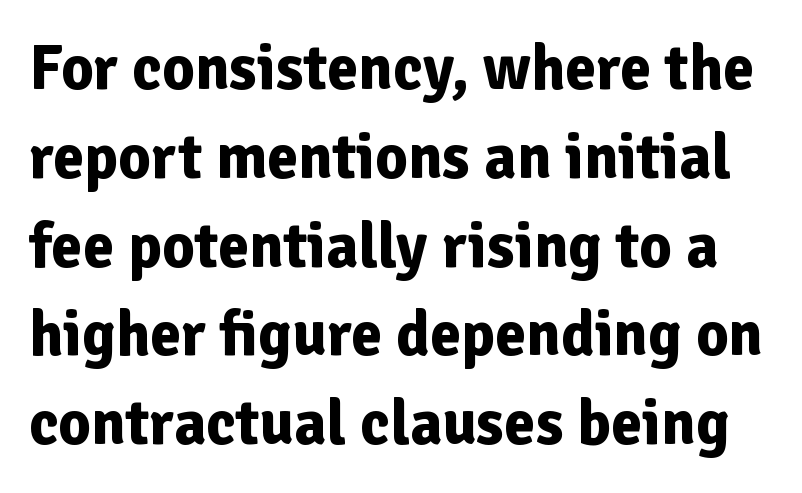
Q: Is the text bold? A: Yes.
Q: Is the text italic (slanted)? A: No, it is upright.
Q: Is the typeface a serif or a sans-serif typeface? A: Sans-serif.
Q: Is the text underlined? A: No.
Q: Is the spacing between letters normal or unusually wide? A: Normal.
Q: Is the spacing between lines tight, normal or loose? A: Normal.
Q: Width (condensed, normal, or wide)? A: Normal.
Q: Stroke contrast? A: Low.
Q: x-height? A: Medium.
Q: Monospaced? A: No.
